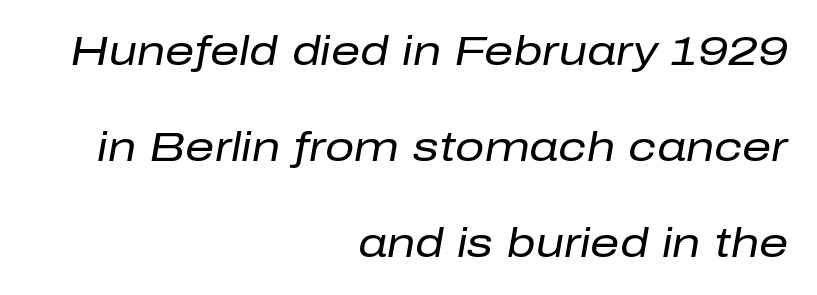
The image shows 41 px regular-weight type, italic (leaning right); set right-aligned, loose line spacing (2.34x), normal letter spacing, not underlined; low stroke contrast and a medium x-height.
